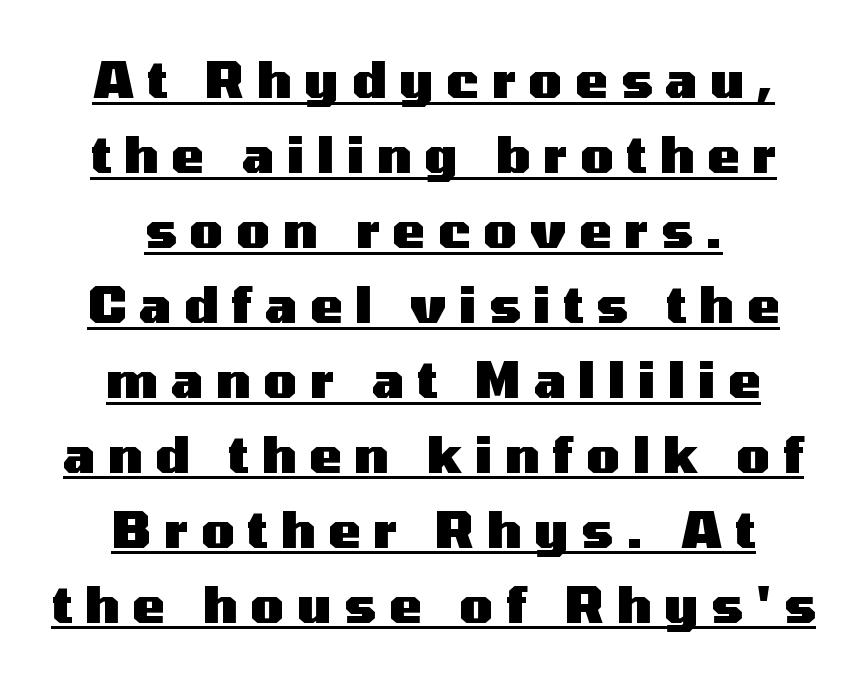
The image shows 49 px heavy, wide sans-serif type, upright; set centered, normal line spacing (1.53x), unusually wide letter spacing (+0.26 em), underlined; medium stroke contrast and a medium x-height.
